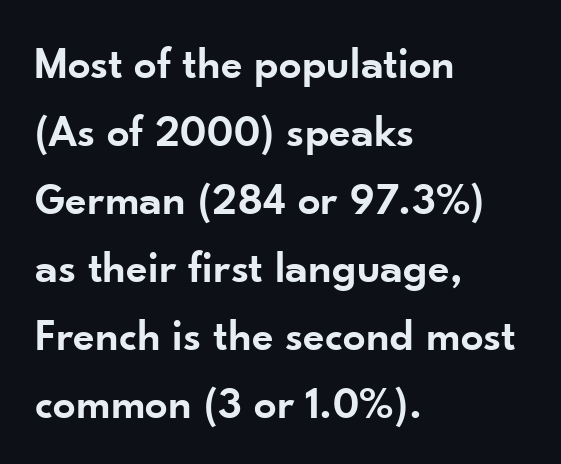
The type is set solid horizontally, with unmodified tracking. Looks like regular typesetting: each glyph gets only the width it needs. Compared with an ordinary text face, these strokes are moderately heavier — a semibold. Is the block centered? No — it sits flush against the left margin.
